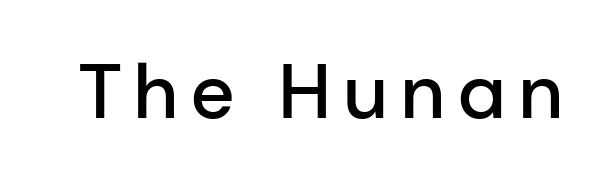
Its strokes are somewhat broadened, the hallmark of semibold type. The rendering shows plain stroke endings on the letterforms — a sans-serif design. Proportional: the letters do not fall into vertical columns. Descender tails drop into unmarked territory. The font's upright variant was chosen for this text.
